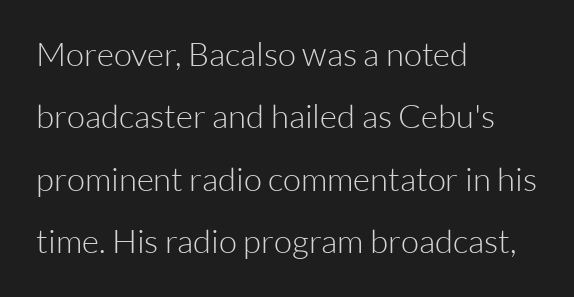
Q: Is the text bold? A: No.
Q: Is the text italic (slanted)? A: No, it is upright.
Q: Is the typeface a serif or a sans-serif typeface? A: Sans-serif.
Q: Is the text underlined? A: No.
Q: How is the paragraph aligned? A: Left-aligned.
Q: Is the spacing between letters normal or unusually wide? A: Normal.
Q: Width (condensed, normal, or wide)? A: Normal.
Q: Stroke contrast? A: Low.
Q: x-height? A: Medium.
Q: Monospaced? A: No.
